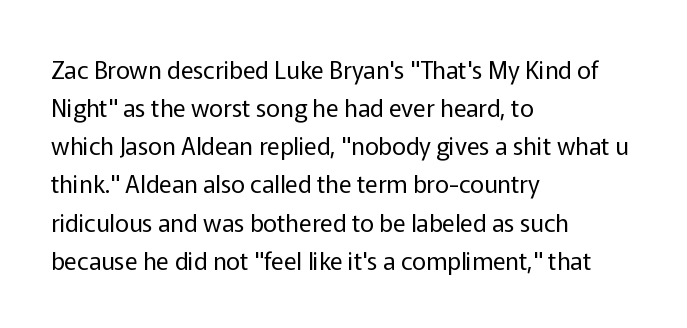
{"italic": "no", "bold": "no", "underline": "no", "align": "left", "line_spacing": "normal", "line_spacing_ratio": 1.59, "letter_spacing": "normal", "letter_spacing_em": 0.0, "glyph_px": 24}
